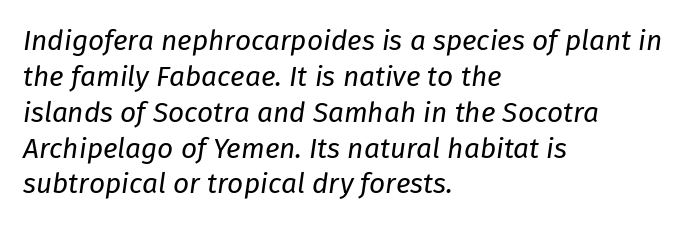
Compared with a centered layout, this one pins lines to the left instead. Leading: standard. The face used here is proportionally spaced, like ordinary book or web type. Look at the tracking — it's just the regular setting, nothing added. No heavy texture on the line: the type isn't bold.
